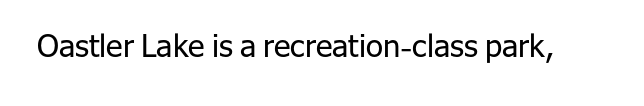
Varying glyph widths throughout — classic text-font behaviour. This sample uses plain, unmodified letter spacing. Nobody drew a line under any word here. Summary of weight: not heavy and not bold.
